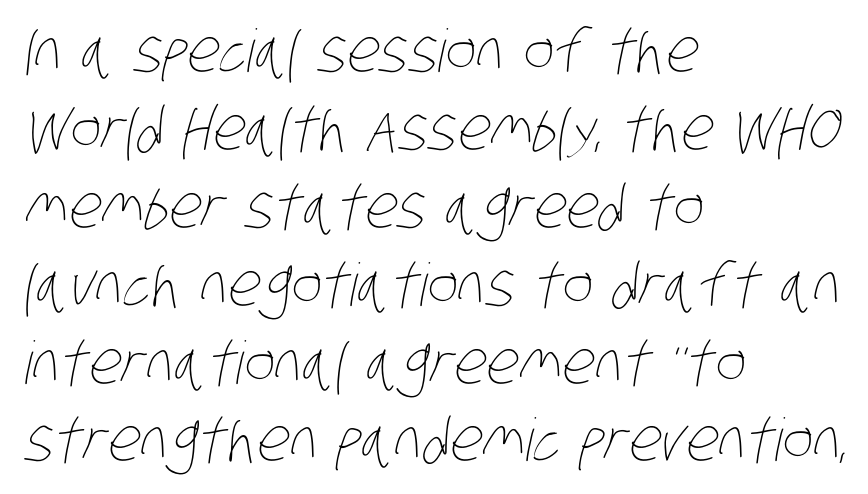
The rendering uses natural spacing where letterforms have individual widths. The typeface has the unassuming heft of standard copy or less. The letterforms sit shoulder to shoulder at normal distance. A typesetter would call this leading conventional body-copy spacing. Decoration check: the copy has no underline.
